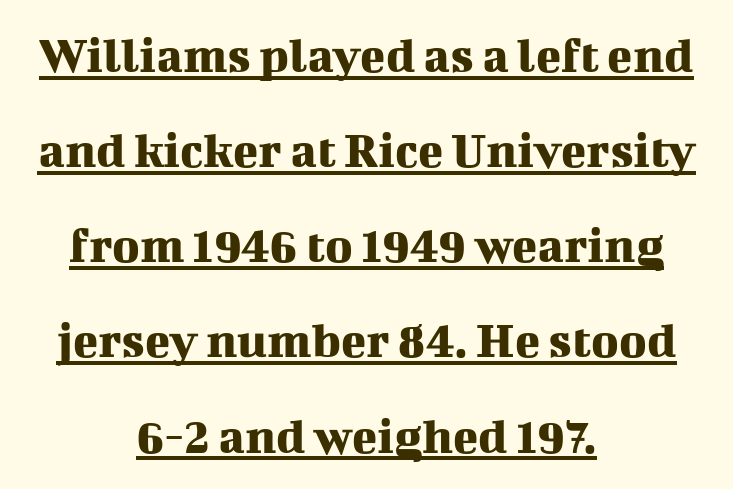
Q: Is the text italic (slanted)? A: No, it is upright.
Q: Is the typeface a serif or a sans-serif typeface? A: Serif.
Q: Is the text underlined? A: Yes.
Q: How is the paragraph aligned? A: Centered.
Q: Is the spacing between letters normal or unusually wide? A: Normal.
Q: Width (condensed, normal, or wide)? A: Normal.
Q: Stroke contrast? A: Medium.
Q: x-height? A: Medium.
Q: Monospaced? A: No.
